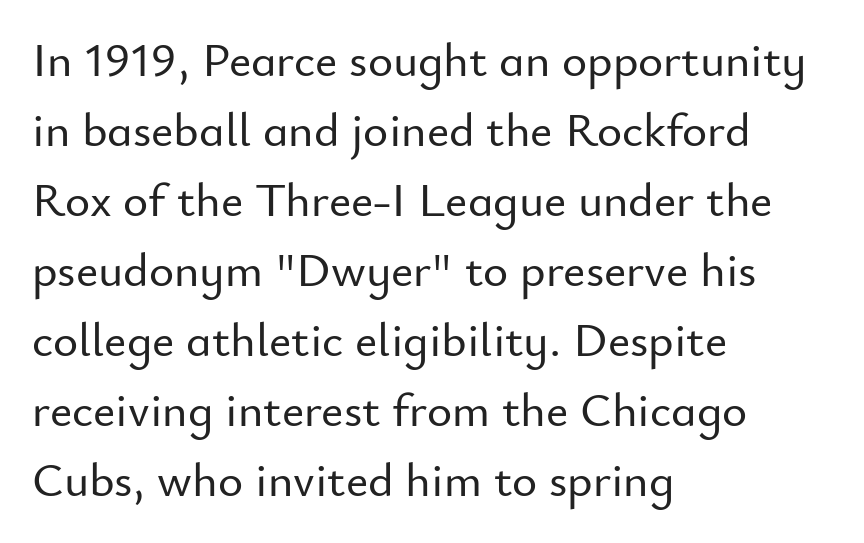
The image shows 48 px sans-serif type, upright; set left-aligned, normal line spacing (1.46x), normal letter spacing, not underlined; low stroke contrast and a small x-height.
